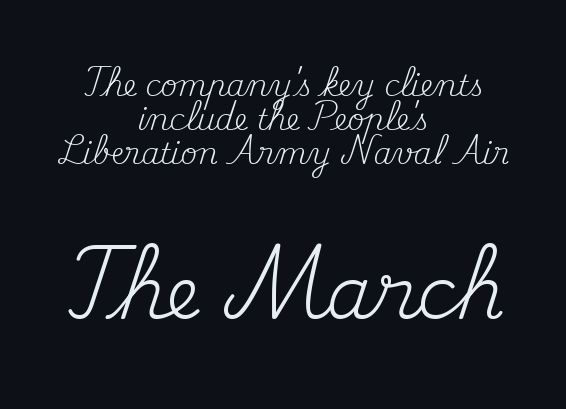
Q: Is the text bold? A: No.
Q: Is the text italic (slanted)? A: Yes.
Q: Is the typeface a serif or a sans-serif typeface? A: Serif.
Q: Is the text underlined? A: No.
Q: How is the paragraph aligned? A: Centered.
Q: Is the spacing between letters normal or unusually wide? A: Normal.
Q: Which block of text is set in a larger size, the first (top) or the second (bottom)? A: The second (bottom) one.
Q: Width (condensed, normal, or wide)? A: Normal.
Q: Stroke contrast? A: Medium.
Q: x-height? A: Small.
Q: Monospaced? A: No.
